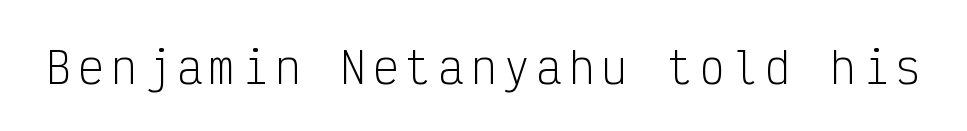
{"serif": "no", "italic": "no", "bold": "no", "weight": "light", "width": "condensed", "stroke_contrast": "low", "x_height": "medium", "monospaced": "yes", "underline": "no", "glyph_px": 43}
